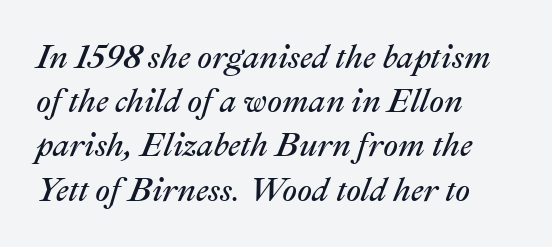
Q: Is the text bold? A: No.
Q: Is the text italic (slanted)? A: Yes, it leans right by about 22 degrees.
Q: Is the text underlined? A: No.
Q: How is the paragraph aligned? A: Left-aligned.
Q: Is the spacing between letters normal or unusually wide? A: Normal.
Q: Is the spacing between lines tight, normal or loose? A: Normal.
Q: Width (condensed, normal, or wide)? A: Normal.
Q: Stroke contrast? A: Medium.
Q: x-height? A: Medium.
Q: Monospaced? A: No.
